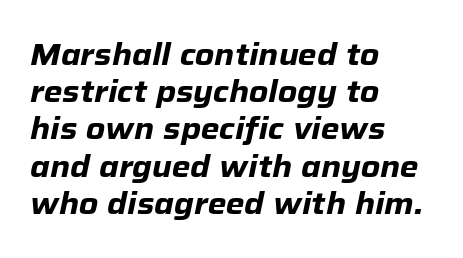
Q: Is the text bold? A: Yes.
Q: Is the text italic (slanted)? A: Yes, it leans right by about 12 degrees.
Q: Is the text underlined? A: No.
Q: How is the paragraph aligned? A: Left-aligned.
Q: Is the spacing between letters normal or unusually wide? A: Normal.
Q: Width (condensed, normal, or wide)? A: Normal.
Q: Stroke contrast? A: Low.
Q: x-height? A: Medium.
Q: Monospaced? A: No.
